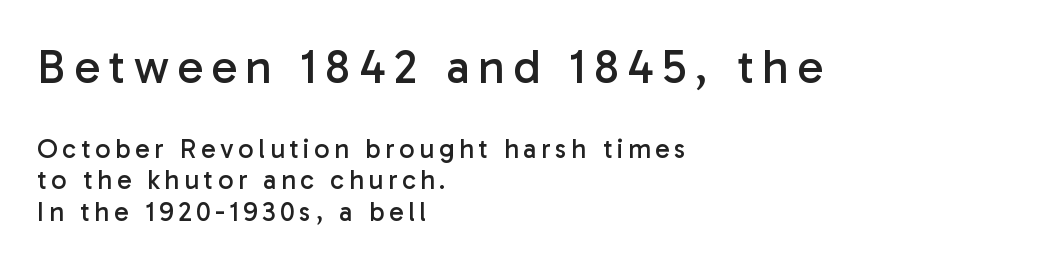
The emphasis by scale lands on block number one, above. Only glyphs here, with clear space below each row. A typesetter would mark this as roman, not italic. Looks like regular typesetting: each glyph gets only the width it needs. You can tell from the bare stems that sans-serif type was used.
